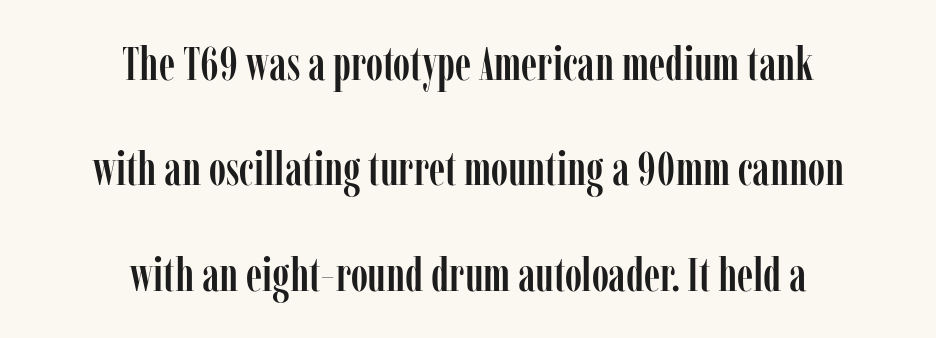
The image shows 47 px condensed serif type, upright; set centered, loose line spacing (2.24x), normal letter spacing, not underlined; low stroke contrast and a medium x-height.
